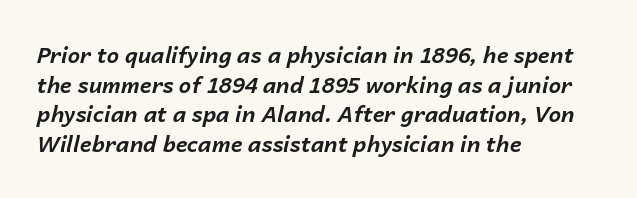
The rows are spaced the way most documents space them. The whole block is typeset with a tilt. Weight: bold. The rendering anchors every line to the left-hand side. Does extra space separate the letters? No, they use regular spacing. Clear beneath every line of the passage.
